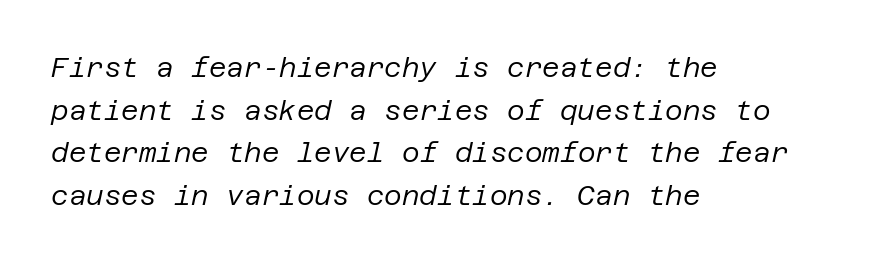
{"italic": "yes", "lean": "right", "slant_degrees": 12, "bold": "no", "underline": "no", "align": "left", "line_spacing": "normal", "line_spacing_ratio": 1.58, "letter_spacing": "normal", "letter_spacing_em": 0.0, "glyph_px": 27}
